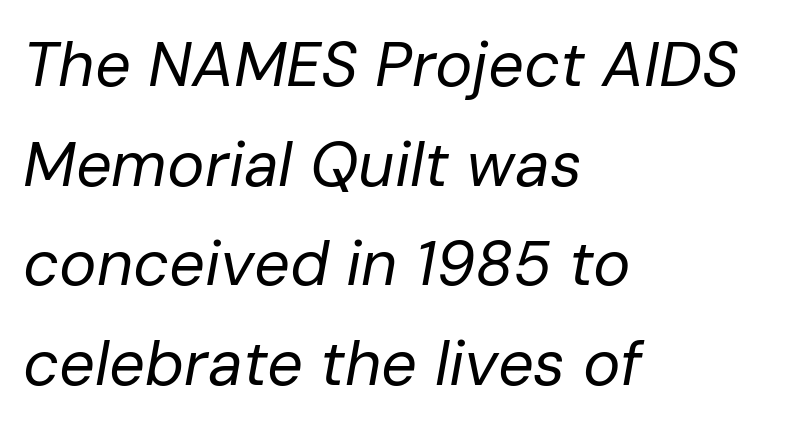
{"italic": "yes", "lean": "right", "slant_degrees": 10, "bold": "no", "weight": "regular", "width": "normal", "stroke_contrast": "low", "x_height": "medium", "monospaced": "no", "underline": "no", "align": "left", "line_spacing": "normal", "line_spacing_ratio": 1.58, "letter_spacing": "normal", "letter_spacing_em": 0.0, "glyph_px": 63}
